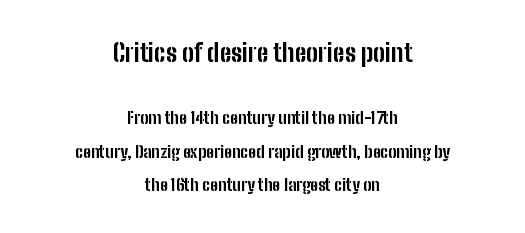
{"italic": "no", "bold": "yes", "underline": "no", "align": "center", "line_spacing": "loose", "line_spacing_ratio": 1.99, "letter_spacing": "normal", "letter_spacing_em": 0.0, "larger_block": "first", "size_ratio": 1.47, "glyph_px": 25}
